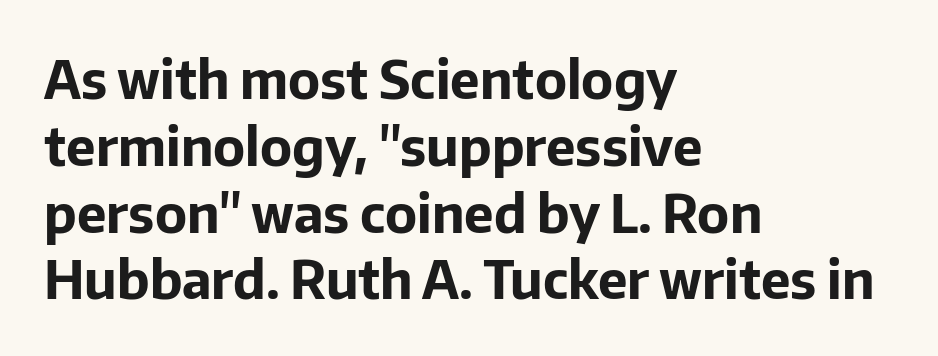
The image shows 53 px bold sans-serif type, upright; set left-aligned, normal line spacing (1.26x), normal letter spacing, not underlined; low stroke contrast and a medium x-height.
